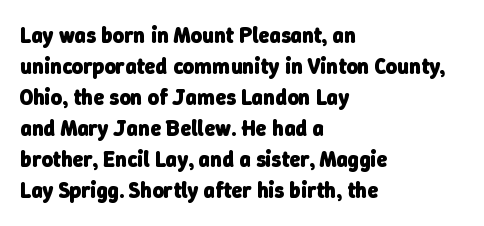
The image shows 22 px bold type; set left-aligned, normal line spacing (1.41x), normal letter spacing, not underlined.
